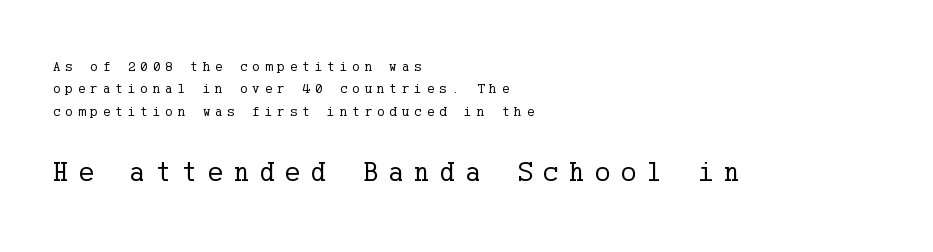
Q: Is the text bold? A: No.
Q: Is the text italic (slanted)? A: No, it is upright.
Q: Is the typeface a serif or a sans-serif typeface? A: Serif.
Q: Is the text underlined? A: No.
Q: How is the paragraph aligned? A: Left-aligned.
Q: Is the spacing between letters normal or unusually wide? A: Unusually wide.
Q: Is the spacing between lines tight, normal or loose? A: Normal.
Q: Which block of text is set in a larger size, the first (top) or the second (bottom)? A: The second (bottom) one.
Q: Width (condensed, normal, or wide)? A: Normal.
Q: Stroke contrast? A: Low.
Q: x-height? A: Medium.
